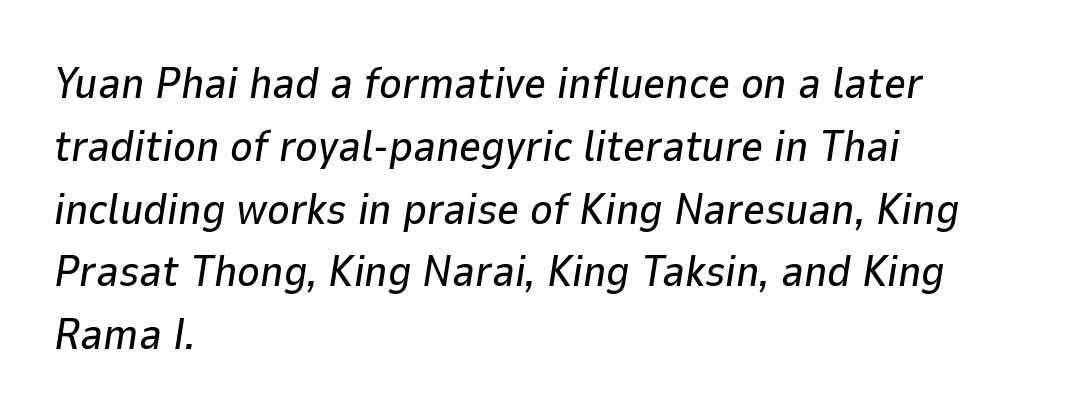
Q: Is the text italic (slanted)? A: Yes, it leans right by about 9 degrees.
Q: Is the text underlined? A: No.
Q: How is the paragraph aligned? A: Left-aligned.
Q: Is the spacing between letters normal or unusually wide? A: Normal.
Q: Is the spacing between lines tight, normal or loose? A: Normal.
Q: Width (condensed, normal, or wide)? A: Normal.
Q: Stroke contrast? A: Low.
Q: x-height? A: Medium.
Q: Monospaced? A: No.
